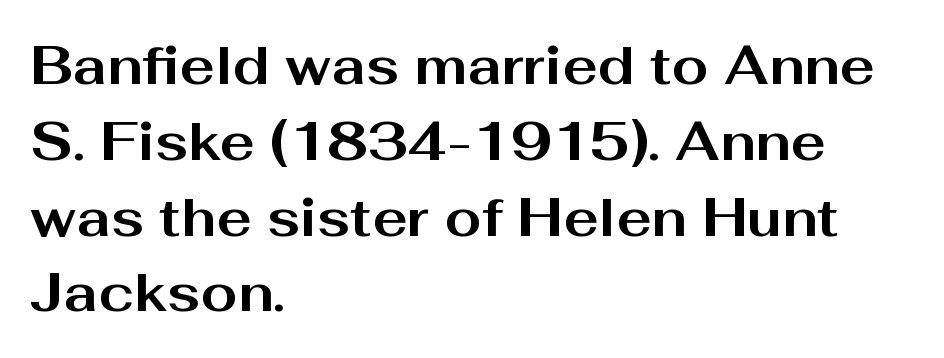
The image shows 53 px bold, wide sans-serif type, upright; set left-aligned, normal line spacing (1.43x), normal letter spacing, not underlined; medium stroke contrast and a medium x-height.
